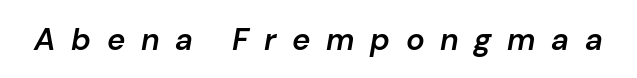
Q: Is the text bold? A: Semi-bold.
Q: Is the text italic (slanted)? A: Yes, it leans right by about 10 degrees.
Q: Is the text underlined? A: No.
Q: Is the spacing between letters normal or unusually wide? A: Unusually wide.
Q: Width (condensed, normal, or wide)? A: Normal.
Q: Stroke contrast? A: Low.
Q: x-height? A: Medium.
Q: Monospaced? A: No.
